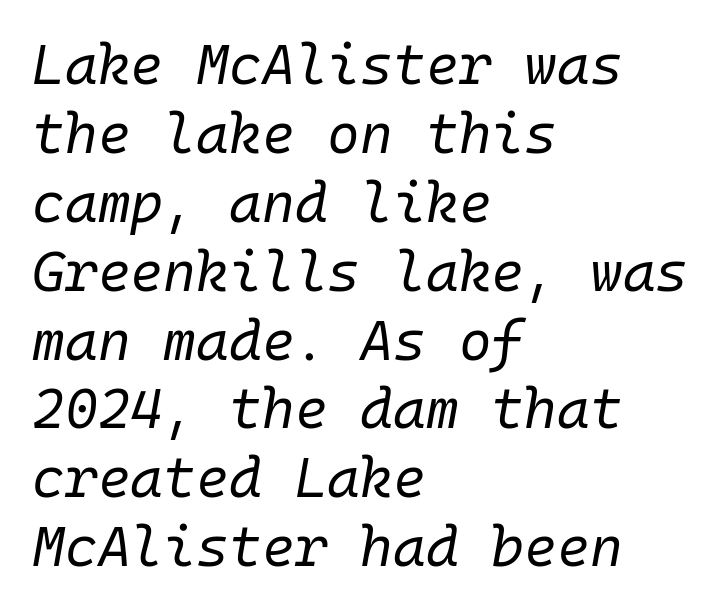
Q: Is the text bold? A: No.
Q: Is the text italic (slanted)? A: Yes, it leans right by about 10 degrees.
Q: Is the text underlined? A: No.
Q: How is the paragraph aligned? A: Left-aligned.
Q: Is the spacing between letters normal or unusually wide? A: Normal.
Q: Width (condensed, normal, or wide)? A: Normal.
Q: Stroke contrast? A: Low.
Q: x-height? A: Medium.
Q: Monospaced? A: Yes.
